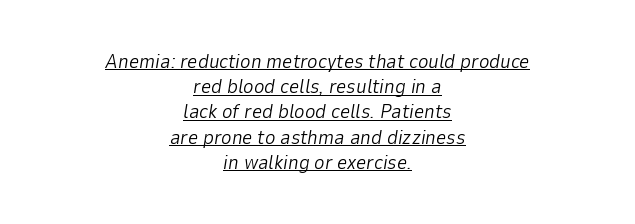
Designer's note — italics engaged. This rendering leaves character spacing at its baseline value. A rule runs beneath these lines of type. Every row of glyphs is offset so its center matches the block's center.
